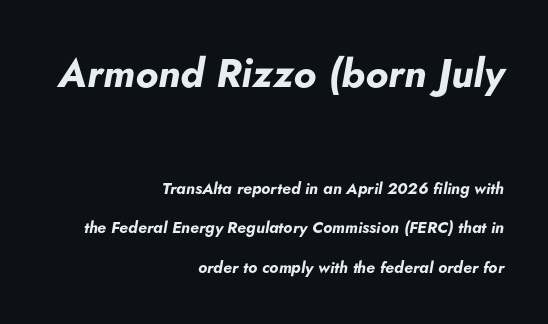
Q: Is the text bold? A: Yes.
Q: Is the text italic (slanted)? A: Yes, it leans right by about 5 degrees.
Q: Is the text underlined? A: No.
Q: How is the paragraph aligned? A: Right-aligned.
Q: Is the spacing between letters normal or unusually wide? A: Normal.
Q: Is the spacing between lines tight, normal or loose? A: Loose.
Q: Which block of text is set in a larger size, the first (top) or the second (bottom)? A: The first (top) one.
Q: Width (condensed, normal, or wide)? A: Normal.
Q: Stroke contrast? A: Low.
Q: x-height? A: Small.
Q: Monospaced? A: No.
